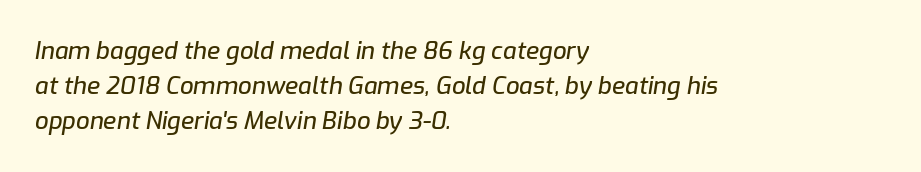
These lines keep a tight, regular rhythm from letter to letter. Casual observation: everything's shoved over to the left. Rule under the text: the space is simply empty. The passage shown leans; its letterforms are oblique. Quick note: interline space is typical.
